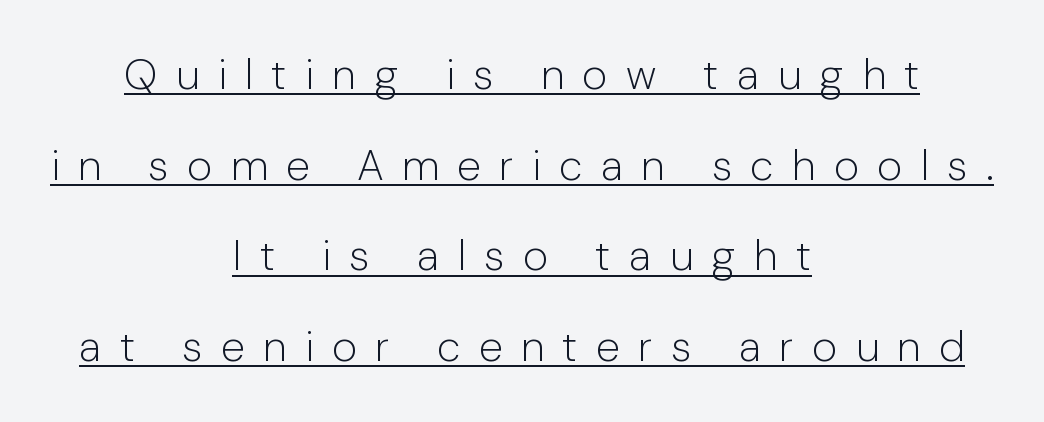
{"serif": "no", "italic": "no", "bold": "no", "weight": "light", "width": "normal", "stroke_contrast": "low", "x_height": "medium", "monospaced": "no", "underline": "yes", "align": "center", "line_spacing": "loose", "line_spacing_ratio": 2.11, "letter_spacing": "wide", "letter_spacing_em": 0.43, "glyph_px": 43}
